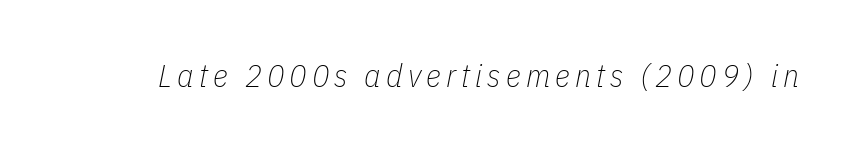
The image shows 32 px thin, condensed type, italic (leaning right); set not underlined; low stroke contrast and a medium x-height.
